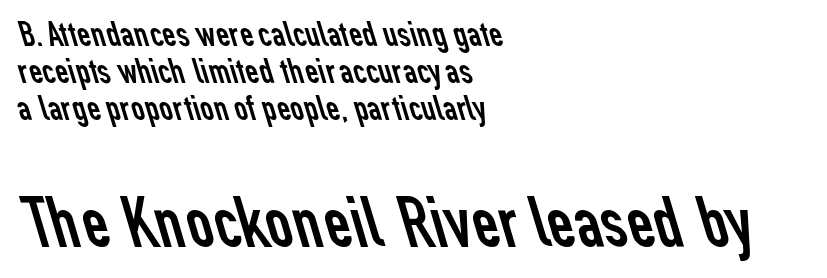
The image shows 74 px regular-weight sans-serif type; set left-aligned, tight line spacing (1.0x), normal letter spacing, not underlined; the second (bottom) block is 2.0x larger; low stroke contrast and a medium x-height.
